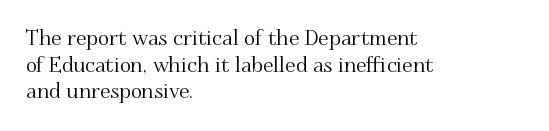
{"italic": "no", "underline": "no", "align": "left", "line_spacing": "normal", "line_spacing_ratio": 1.27, "letter_spacing": "normal", "letter_spacing_em": 0.0, "glyph_px": 21}
